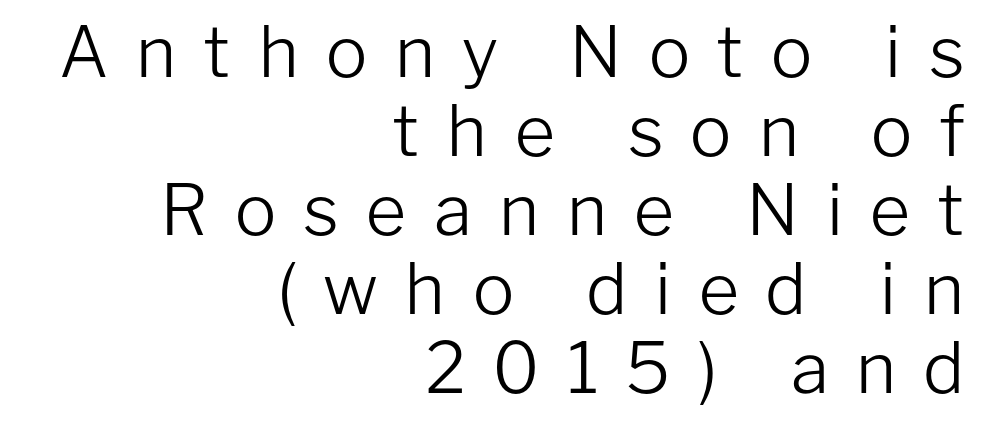
{"serif": "no", "italic": "no", "bold": "no", "weight": "light", "width": "normal", "stroke_contrast": "low", "x_height": "medium", "monospaced": "no", "underline": "no", "align": "right", "line_spacing": "tight", "line_spacing_ratio": 1.13, "letter_spacing": "wide", "letter_spacing_em": 0.38, "glyph_px": 70}
